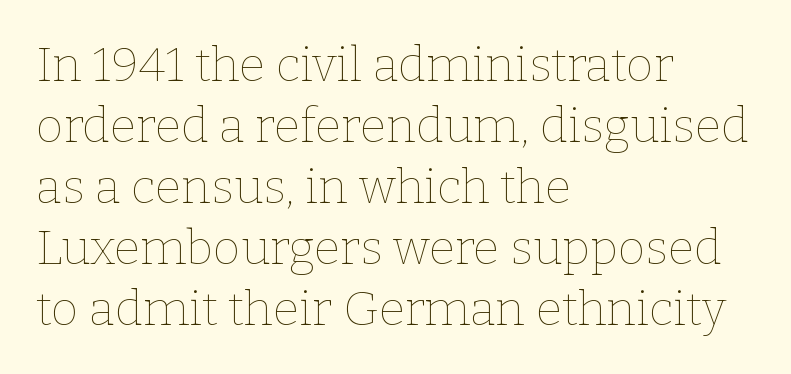
Q: Is the text bold? A: No.
Q: Is the text italic (slanted)? A: No, it is upright.
Q: Is the text underlined? A: No.
Q: How is the paragraph aligned? A: Left-aligned.
Q: Is the spacing between letters normal or unusually wide? A: Normal.
Q: Is the spacing between lines tight, normal or loose? A: Normal.
Q: Width (condensed, normal, or wide)? A: Normal.
Q: Stroke contrast? A: Low.
Q: x-height? A: Medium.
Q: Monospaced? A: No.
